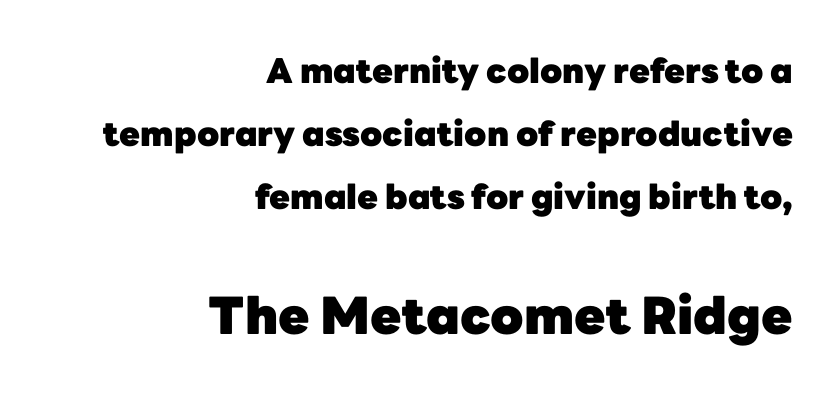
{"serif": "no", "italic": "no", "bold": "yes", "weight": "heavy", "width": "normal", "stroke_contrast": "low", "x_height": "medium", "monospaced": "no", "underline": "no", "align": "right", "line_spacing_ratio": 1.86, "letter_spacing": "normal", "letter_spacing_em": 0.0, "larger_block": "second", "size_ratio": 1.5, "glyph_px": 51}
